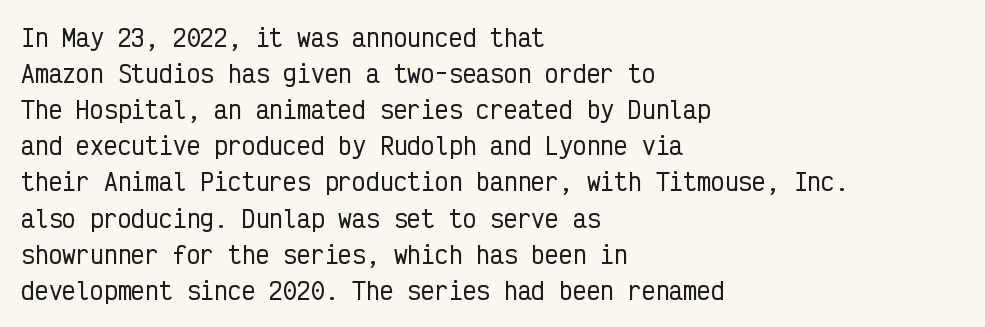
The image shows 23 px text type, upright; set left-aligned, normal line spacing (1.57x), normal letter spacing, not underlined.
